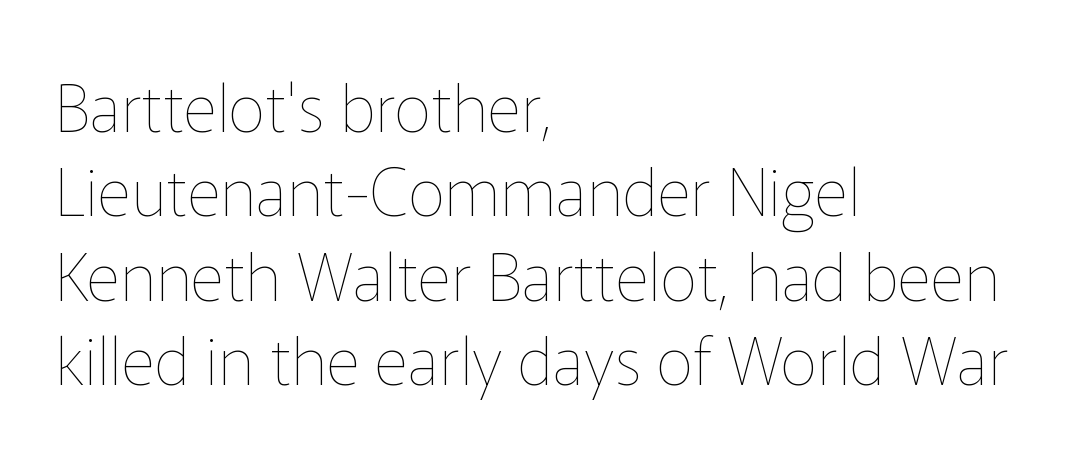
The image shows 66 px thin type, upright; set left-aligned, normal line spacing (1.28x), normal letter spacing, not underlined; low stroke contrast and a medium x-height.
